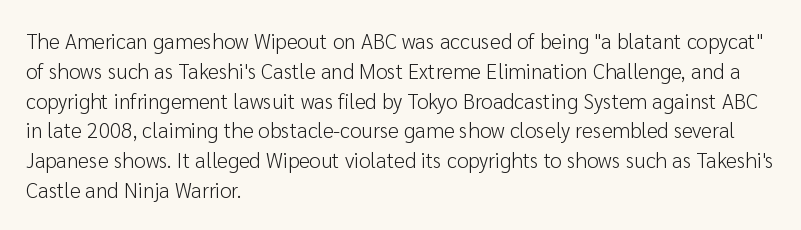
{"italic": "no", "bold": "no", "underline": "no", "align": "left", "line_spacing": "normal", "line_spacing_ratio": 1.42, "letter_spacing": "normal", "letter_spacing_em": 0.0, "glyph_px": 21}
